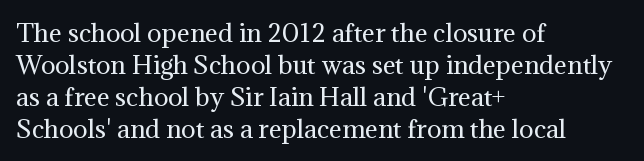
{"italic": "no", "bold": "no", "underline": "no", "align": "left", "line_spacing": "normal", "line_spacing_ratio": 1.33, "letter_spacing": "normal", "letter_spacing_em": 0.0, "glyph_px": 24}
